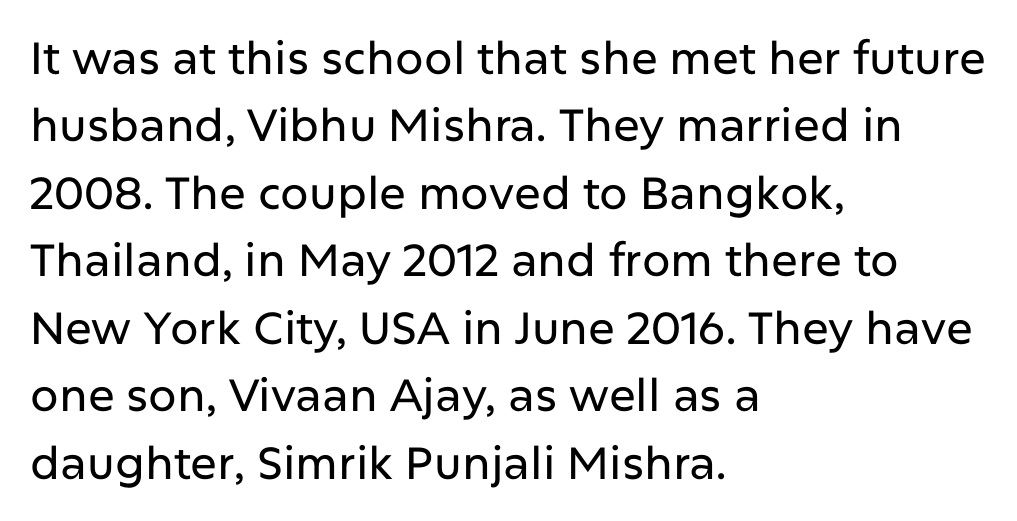
Q: Is the text italic (slanted)? A: No, it is upright.
Q: Is the typeface a serif or a sans-serif typeface? A: Sans-serif.
Q: Is the text underlined? A: No.
Q: How is the paragraph aligned? A: Left-aligned.
Q: Is the spacing between letters normal or unusually wide? A: Normal.
Q: Is the spacing between lines tight, normal or loose? A: Normal.
Q: Width (condensed, normal, or wide)? A: Normal.
Q: Stroke contrast? A: Low.
Q: x-height? A: Medium.
Q: Monospaced? A: No.
